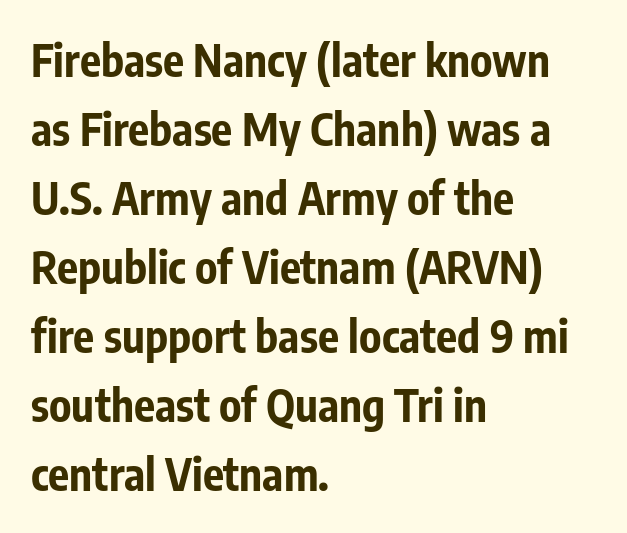
{"serif": "no", "italic": "no", "bold": "yes", "weight": "bold", "width": "condensed", "stroke_contrast": "low", "x_height": "medium", "monospaced": "no", "underline": "no", "align": "left", "line_spacing": "normal", "line_spacing_ratio": 1.57, "letter_spacing": "normal", "letter_spacing_em": 0.0, "glyph_px": 44}
